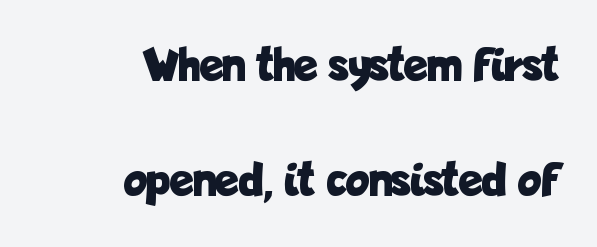
The image shows 49 px bold, condensed sans-serif type, upright; set right-aligned, loose line spacing (2.35x), normal letter spacing, not underlined; low stroke contrast and a medium x-height.
